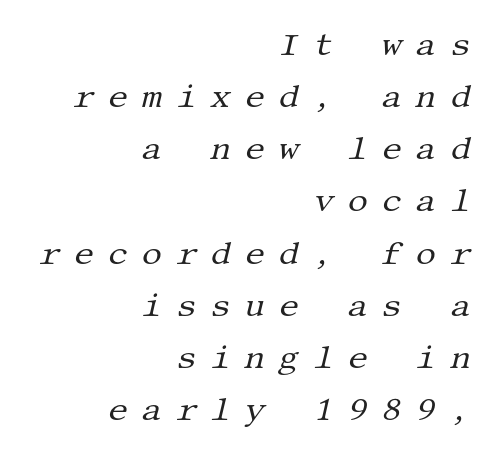
{"serif": "yes", "italic": "yes", "lean": "right", "slant_degrees": 13, "bold": "no", "weight": "regular", "width": "normal", "stroke_contrast": "medium", "x_height": "large", "underline": "no", "align": "right", "line_spacing": "normal", "line_spacing_ratio": 1.63, "letter_spacing": "wide", "letter_spacing_em": 0.43, "glyph_px": 32}
